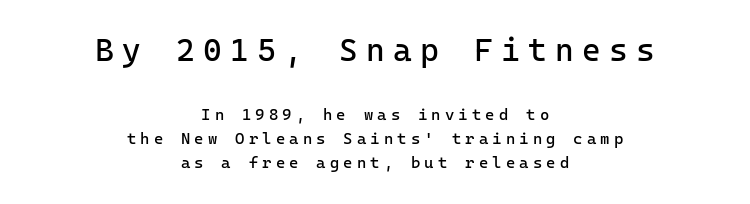
Q: Is the text bold? A: No.
Q: Is the text italic (slanted)? A: No, it is upright.
Q: Is the typeface a serif or a sans-serif typeface? A: Sans-serif.
Q: Is the text underlined? A: No.
Q: How is the paragraph aligned? A: Centered.
Q: Is the spacing between letters normal or unusually wide? A: Unusually wide.
Q: Is the spacing between lines tight, normal or loose? A: Normal.
Q: Which block of text is set in a larger size, the first (top) or the second (bottom)? A: The first (top) one.
Q: Width (condensed, normal, or wide)? A: Normal.
Q: Stroke contrast? A: Low.
Q: x-height? A: Medium.
Q: Monospaced? A: Yes.
